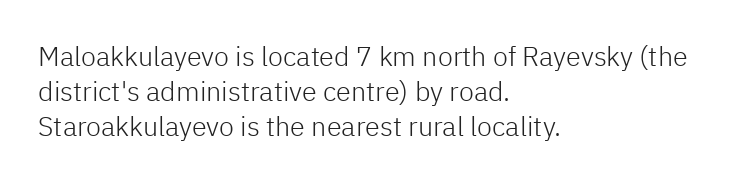
Style check: upright. Plain, unruled lines of type. The paragraph has a hard left edge and a soft right edge. This rendering leaves character spacing at its baseline value. A typesetter would call this leading conventional body-copy spacing. These glyphs show unthickened strokes, regular width or finer.
